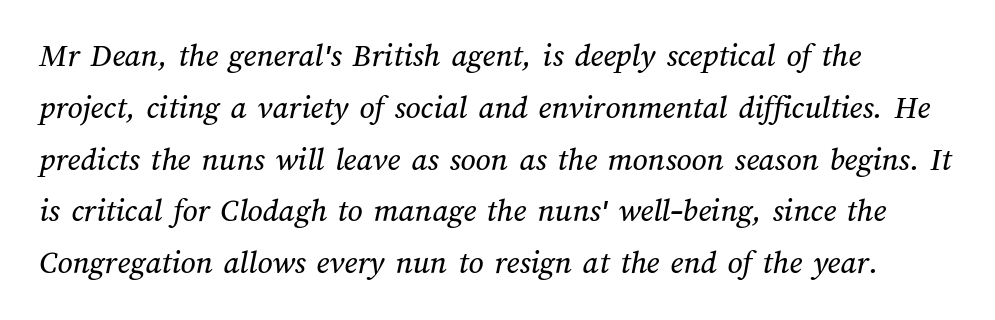
Q: Is the text underlined? A: No.
Q: How is the paragraph aligned? A: Left-aligned.
Q: Is the spacing between letters normal or unusually wide? A: Normal.
Q: Is the spacing between lines tight, normal or loose? A: Normal.
Q: Width (condensed, normal, or wide)? A: Normal.
Q: Stroke contrast? A: Medium.
Q: x-height? A: Medium.
Q: Monospaced? A: No.
